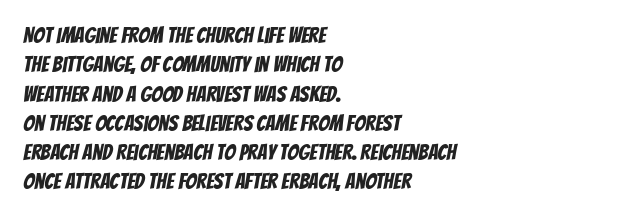
Q: Is the text underlined? A: No.
Q: How is the paragraph aligned? A: Left-aligned.
Q: Is the spacing between letters normal or unusually wide? A: Normal.
Q: Is the spacing between lines tight, normal or loose? A: Normal.
